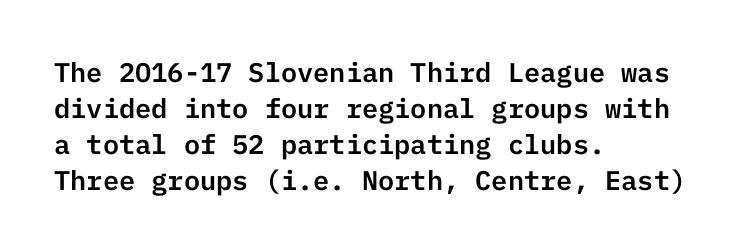
{"italic": "no", "underline": "no", "align": "left", "line_spacing": "normal", "line_spacing_ratio": 1.33, "letter_spacing": "normal", "letter_spacing_em": 0.0, "glyph_px": 27}
